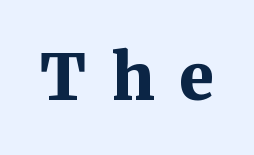
{"serif": "yes", "italic": "no", "bold": "yes", "weight": "bold", "width": "normal", "stroke_contrast": "medium", "x_height": "medium", "monospaced": "no", "underline": "no", "letter_spacing": "wide", "letter_spacing_em": 0.39, "glyph_px": 64}
